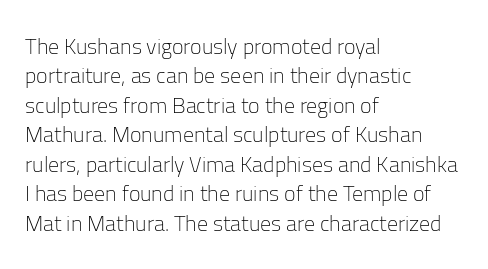
Bare-footed words on every line. Every stem runs plumb, perpendicular to the baseline. The typesetting does not lean heavy: it is not bold. Tracking value appears to be zero — textbook default spacing. The vertical gap from one line to the next is medium.
